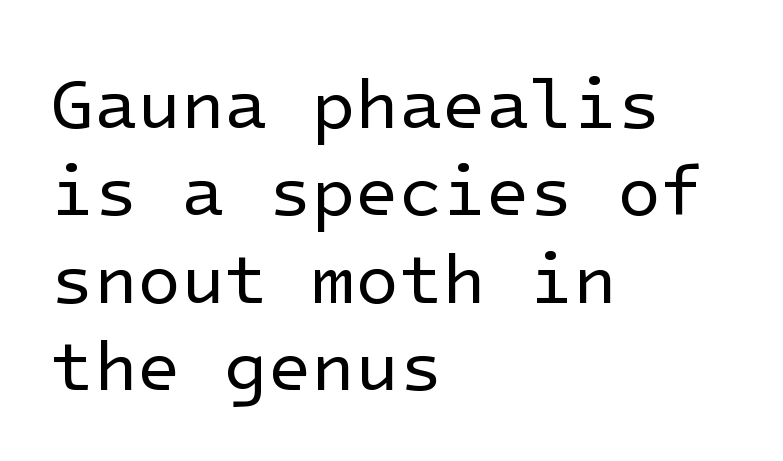
{"serif": "no", "italic": "no", "bold": "no", "weight": "regular", "width": "normal", "stroke_contrast": "low", "x_height": "medium", "underline": "no", "align": "left", "line_spacing_ratio": 1.23, "letter_spacing": "normal", "letter_spacing_em": 0.0, "glyph_px": 71}
